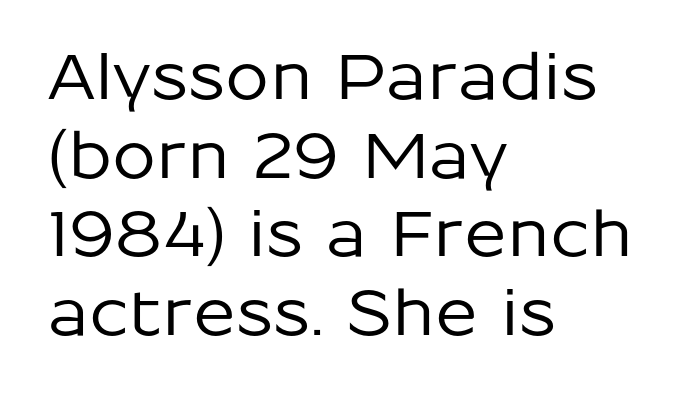
{"serif": "no", "italic": "no", "width": "normal", "stroke_contrast": "low", "x_height": "medium", "monospaced": "no", "underline": "no", "align": "left", "line_spacing": "normal", "line_spacing_ratio": 1.25, "letter_spacing": "normal", "letter_spacing_em": 0.0, "glyph_px": 63}
